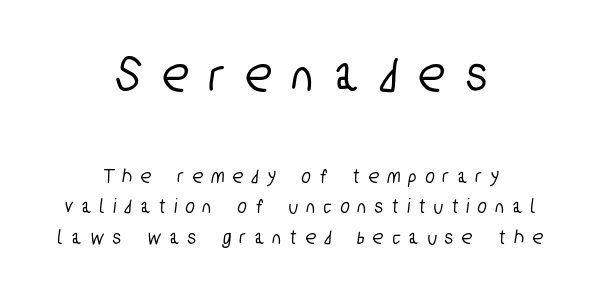
Q: Is the typeface a serif or a sans-serif typeface? A: Sans-serif.
Q: Is the text underlined? A: No.
Q: How is the paragraph aligned? A: Centered.
Q: Is the spacing between letters normal or unusually wide? A: Unusually wide.
Q: Is the spacing between lines tight, normal or loose? A: Normal.
Q: Which block of text is set in a larger size, the first (top) or the second (bottom)? A: The first (top) one.
Q: Width (condensed, normal, or wide)? A: Condensed.
Q: Stroke contrast? A: Low.
Q: x-height? A: Medium.
Q: Monospaced? A: No.
